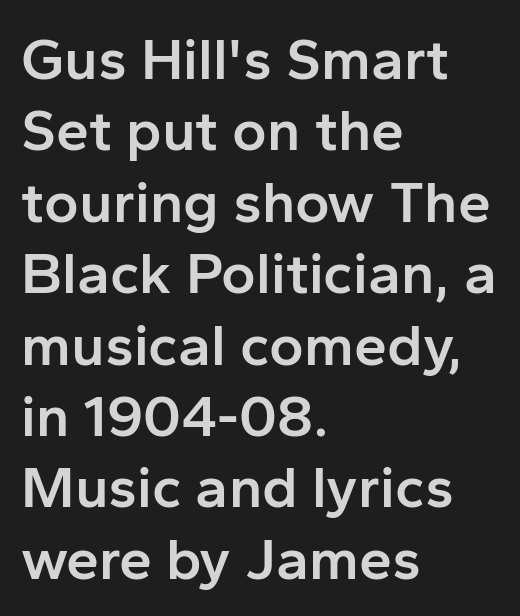
{"serif": "no", "italic": "no", "bold": "semi", "weight": "semibold", "width": "normal", "stroke_contrast": "low", "x_height": "medium", "monospaced": "no", "underline": "no", "align": "left", "line_spacing_ratio": 1.21, "letter_spacing": "normal", "letter_spacing_em": 0.0, "glyph_px": 59}
